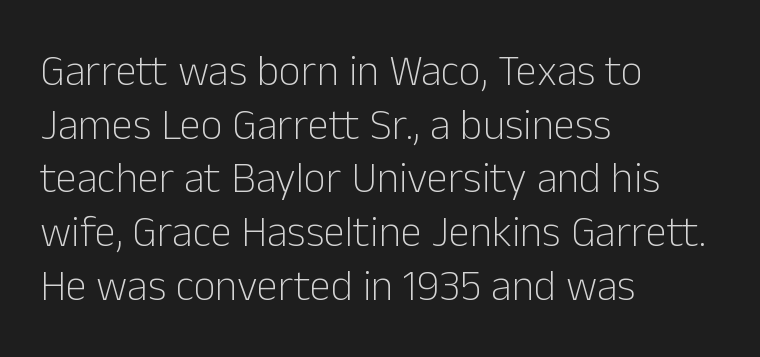
The image shows 43 px light sans-serif type, upright; set left-aligned, normal line spacing (1.25x), normal letter spacing, not underlined; low stroke contrast and a medium x-height.
